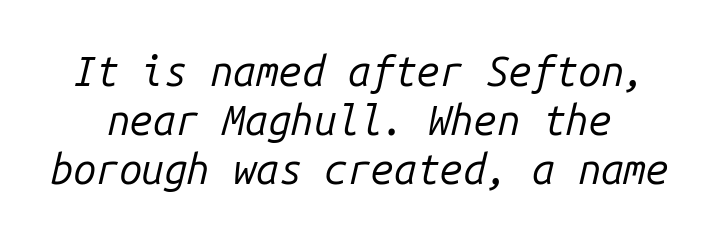
Q: Is the text bold? A: No.
Q: Is the text italic (slanted)? A: Yes, it leans right by about 14 degrees.
Q: Is the text underlined? A: No.
Q: Is the spacing between letters normal or unusually wide? A: Normal.
Q: Width (condensed, normal, or wide)? A: Normal.
Q: Stroke contrast? A: Low.
Q: x-height? A: Medium.
Q: Monospaced? A: Yes.
